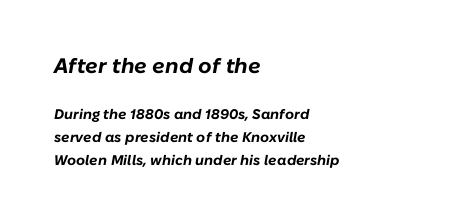
{"italic": "yes", "lean": "right", "slant_degrees": 10, "bold": "yes", "underline": "no", "align": "left", "line_spacing": "normal", "line_spacing_ratio": 1.66, "letter_spacing": "normal", "letter_spacing_em": 0.0, "larger_block": "first", "size_ratio": 1.5, "glyph_px": 21}
